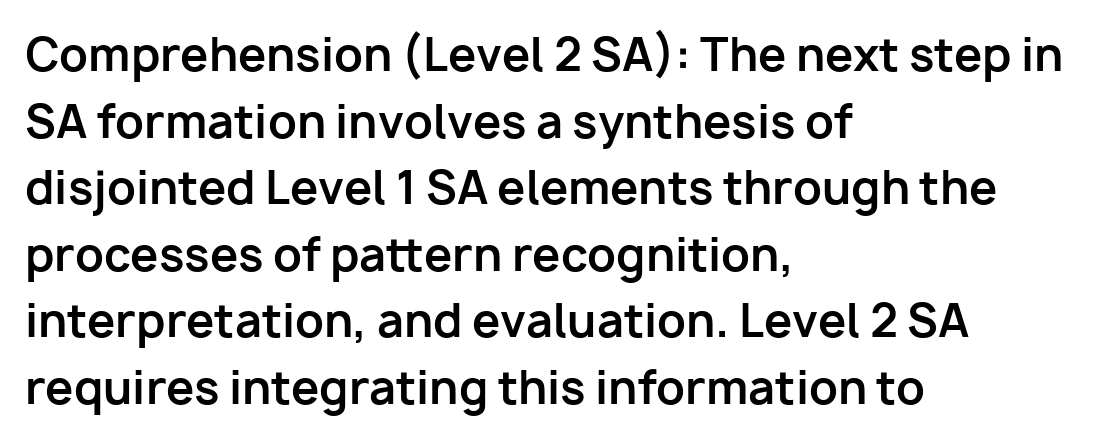
{"serif": "no", "italic": "no", "bold": "yes", "weight": "bold", "width": "normal", "stroke_contrast": "low", "x_height": "medium", "monospaced": "no", "underline": "no", "align": "left", "line_spacing": "normal", "line_spacing_ratio": 1.48, "letter_spacing": "normal", "letter_spacing_em": 0.0, "glyph_px": 45}
